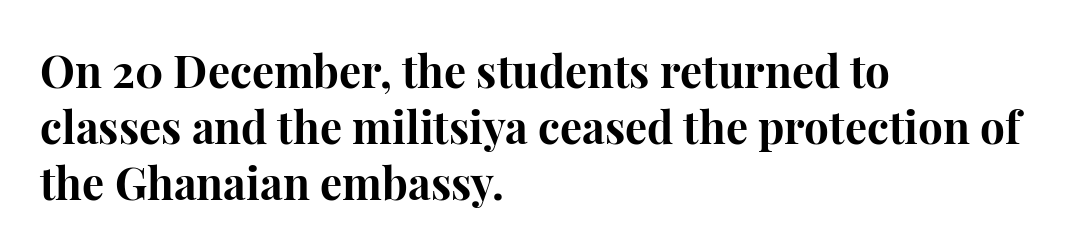
Q: Is the text bold? A: Yes.
Q: Is the text italic (slanted)? A: No, it is upright.
Q: Is the typeface a serif or a sans-serif typeface? A: Serif.
Q: Is the text underlined? A: No.
Q: How is the paragraph aligned? A: Left-aligned.
Q: Is the spacing between letters normal or unusually wide? A: Normal.
Q: Is the spacing between lines tight, normal or loose? A: Normal.
Q: Width (condensed, normal, or wide)? A: Normal.
Q: Stroke contrast? A: High.
Q: x-height? A: Medium.
Q: Monospaced? A: No.
